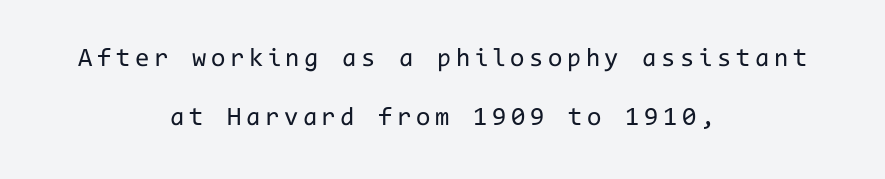
The image shows 26 px text type, upright; set centered, loose line spacing (2.27x), not underlined.
